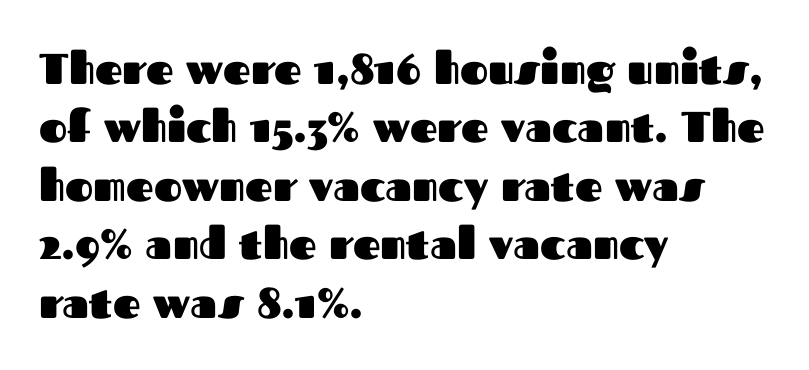
Q: Is the text bold? A: Yes.
Q: Is the text italic (slanted)? A: No, it is upright.
Q: Is the typeface a serif or a sans-serif typeface? A: Sans-serif.
Q: Is the text underlined? A: No.
Q: How is the paragraph aligned? A: Left-aligned.
Q: Is the spacing between letters normal or unusually wide? A: Normal.
Q: Is the spacing between lines tight, normal or loose? A: Normal.
Q: Width (condensed, normal, or wide)? A: Normal.
Q: Stroke contrast? A: Medium.
Q: x-height? A: Medium.
Q: Monospaced? A: No.
